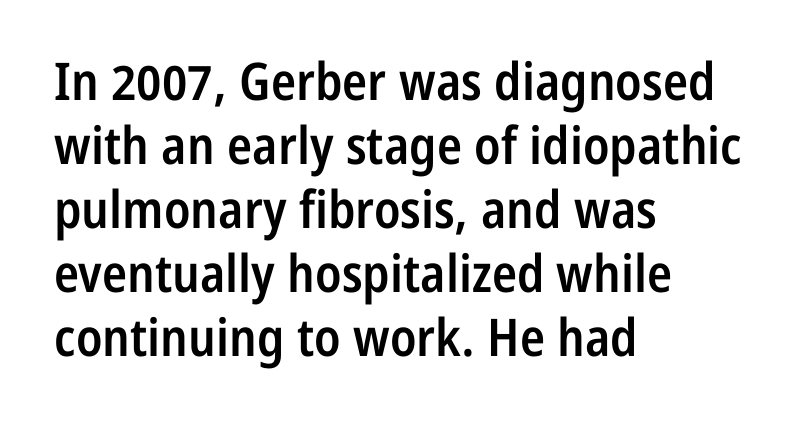
Q: Is the text bold? A: Semi-bold.
Q: Is the text italic (slanted)? A: No, it is upright.
Q: Is the typeface a serif or a sans-serif typeface? A: Sans-serif.
Q: Is the text underlined? A: No.
Q: How is the paragraph aligned? A: Left-aligned.
Q: Is the spacing between letters normal or unusually wide? A: Normal.
Q: Width (condensed, normal, or wide)? A: Condensed.
Q: Stroke contrast? A: Low.
Q: x-height? A: Medium.
Q: Monospaced? A: No.
